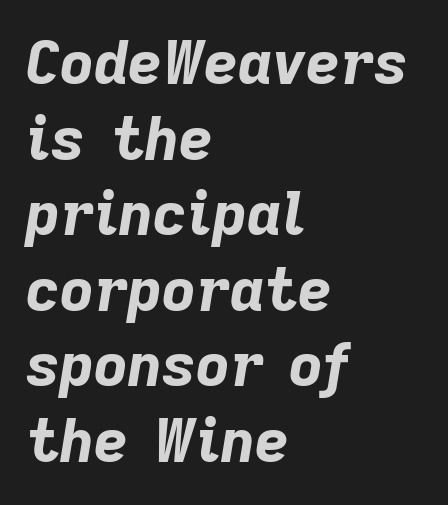
{"italic": "yes", "lean": "right", "slant_degrees": 9, "bold": "yes", "weight": "bold", "width": "normal", "stroke_contrast": "low", "x_height": "medium", "monospaced": "no", "underline": "no", "align": "left", "line_spacing": "normal", "line_spacing_ratio": 1.28, "letter_spacing": "normal", "letter_spacing_em": 0.0, "glyph_px": 59}
